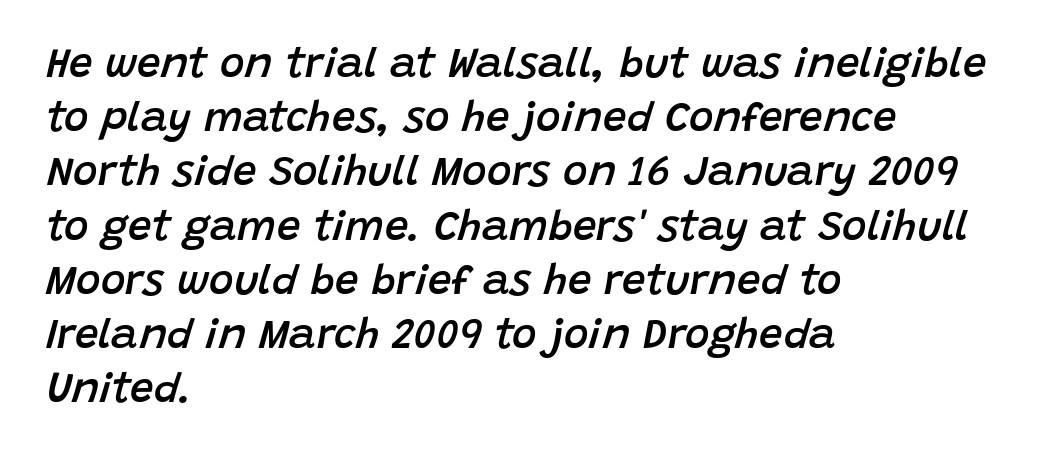
The image shows 42 px semibold type, italic (leaning right); set left-aligned, normal line spacing (1.29x), normal letter spacing, not underlined; low stroke contrast and a large x-height.
